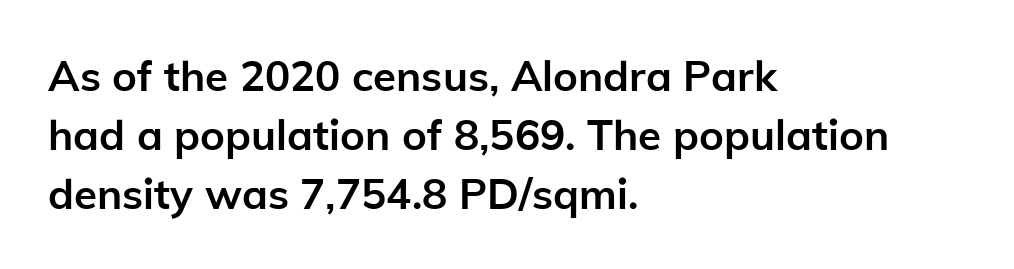
Q: Is the text bold? A: Yes.
Q: Is the text italic (slanted)? A: No, it is upright.
Q: Is the typeface a serif or a sans-serif typeface? A: Sans-serif.
Q: Is the text underlined? A: No.
Q: How is the paragraph aligned? A: Left-aligned.
Q: Is the spacing between letters normal or unusually wide? A: Normal.
Q: Is the spacing between lines tight, normal or loose? A: Normal.
Q: Width (condensed, normal, or wide)? A: Normal.
Q: Stroke contrast? A: Low.
Q: x-height? A: Medium.
Q: Monospaced? A: No.
